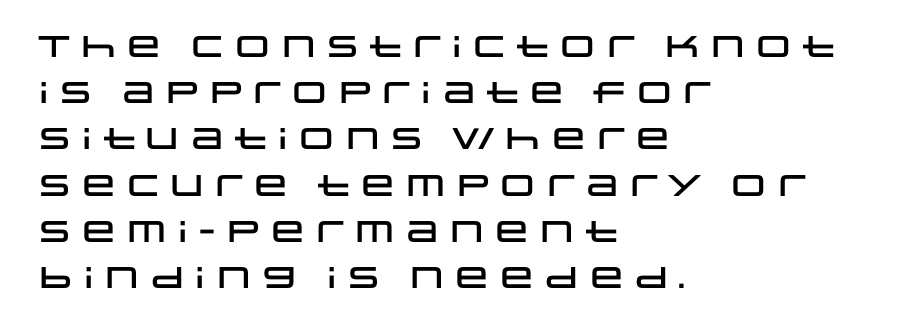
Q: Is the text italic (slanted)? A: No, it is upright.
Q: Is the typeface a serif or a sans-serif typeface? A: Sans-serif.
Q: Is the text underlined? A: No.
Q: How is the paragraph aligned? A: Left-aligned.
Q: Is the spacing between letters normal or unusually wide? A: Normal.
Q: Is the spacing between lines tight, normal or loose? A: Normal.
Q: Width (condensed, normal, or wide)? A: Wide.
Q: Stroke contrast? A: Low.
Q: x-height? A: Large.
Q: Monospaced? A: No.
